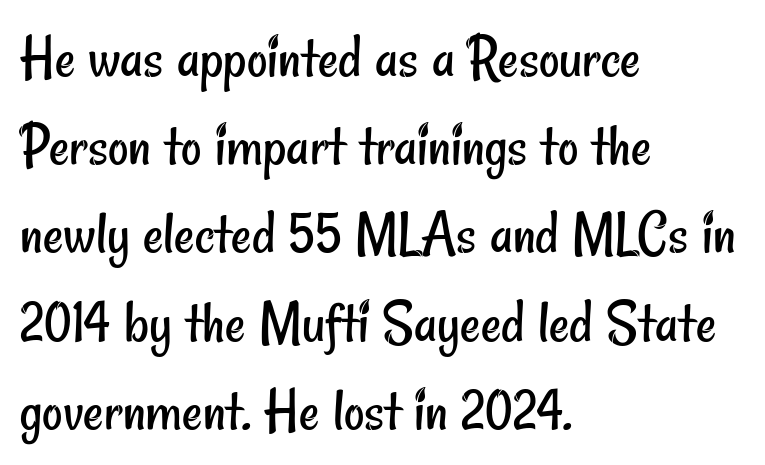
Q: Is the text bold? A: No.
Q: Is the typeface a serif or a sans-serif typeface? A: Sans-serif.
Q: Is the text underlined? A: No.
Q: How is the paragraph aligned? A: Left-aligned.
Q: Is the spacing between letters normal or unusually wide? A: Normal.
Q: Is the spacing between lines tight, normal or loose? A: Normal.
Q: Width (condensed, normal, or wide)? A: Condensed.
Q: Stroke contrast? A: Low.
Q: x-height? A: Small.
Q: Monospaced? A: No.
